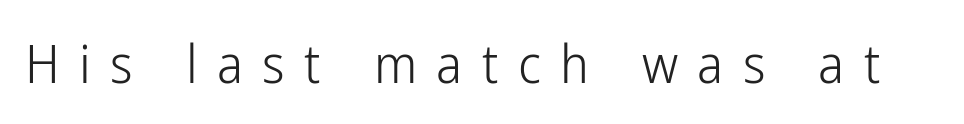
The image shows 54 px light, condensed sans-serif type, upright; set unusually wide letter spacing (+0.36 em), not underlined; low stroke contrast and a medium x-height.
